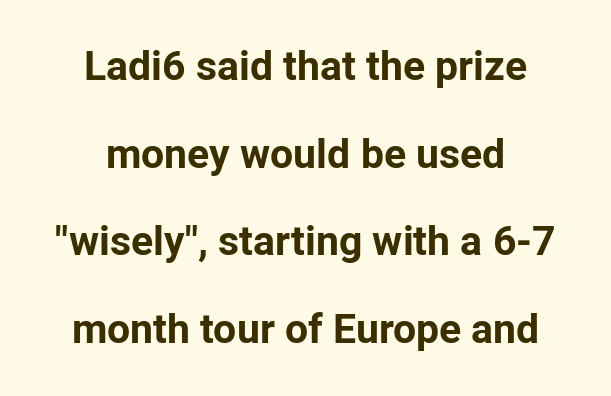
Q: Is the text bold? A: Yes.
Q: Is the text italic (slanted)? A: No, it is upright.
Q: Is the typeface a serif or a sans-serif typeface? A: Sans-serif.
Q: Is the text underlined? A: No.
Q: How is the paragraph aligned? A: Centered.
Q: Is the spacing between letters normal or unusually wide? A: Normal.
Q: Is the spacing between lines tight, normal or loose? A: Loose.
Q: Width (condensed, normal, or wide)? A: Normal.
Q: Stroke contrast? A: Low.
Q: x-height? A: Medium.
Q: Monospaced? A: No.
